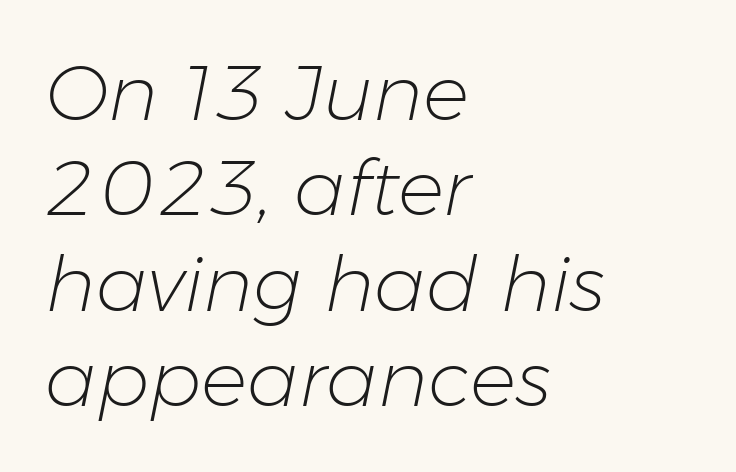
The image shows 77 px light type, italic (leaning right); set left-aligned, line spacing 1.24x, normal letter spacing, not underlined; low stroke contrast and a medium x-height.
